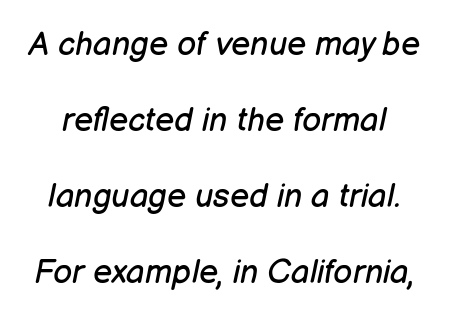
Emphasis-style slanted type is in use. The baseline area is clear. Students, observe: this is what heavily led, spacious text looks like. Spacing verdict: proportional, widths tailored to each character. Observe the ordinary spacing: letters are neighbours, not strangers.
